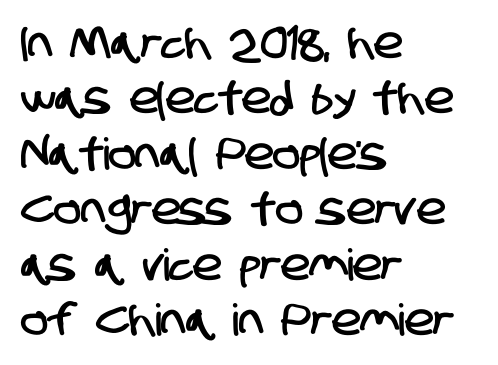
{"serif": "no", "width": "condensed", "stroke_contrast": "low", "x_height": "large", "monospaced": "no", "underline": "no", "align": "left", "line_spacing": "normal", "line_spacing_ratio": 1.26, "letter_spacing": "normal", "letter_spacing_em": 0.0, "glyph_px": 44}
